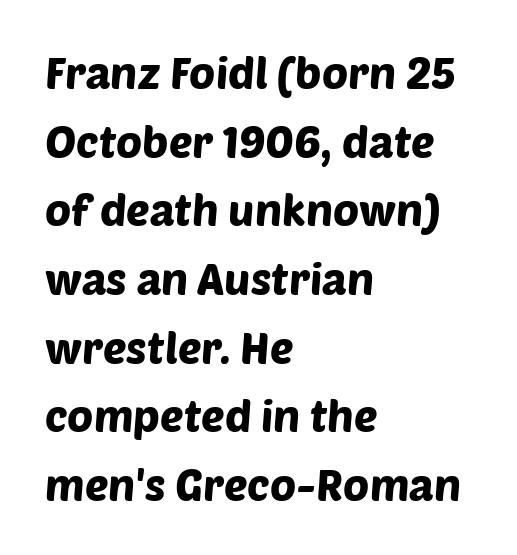
{"serif": "no", "width": "normal", "stroke_contrast": "low", "x_height": "large", "monospaced": "no", "underline": "no", "align": "left", "line_spacing": "normal", "line_spacing_ratio": 1.56, "letter_spacing": "normal", "letter_spacing_em": 0.0, "glyph_px": 44}
